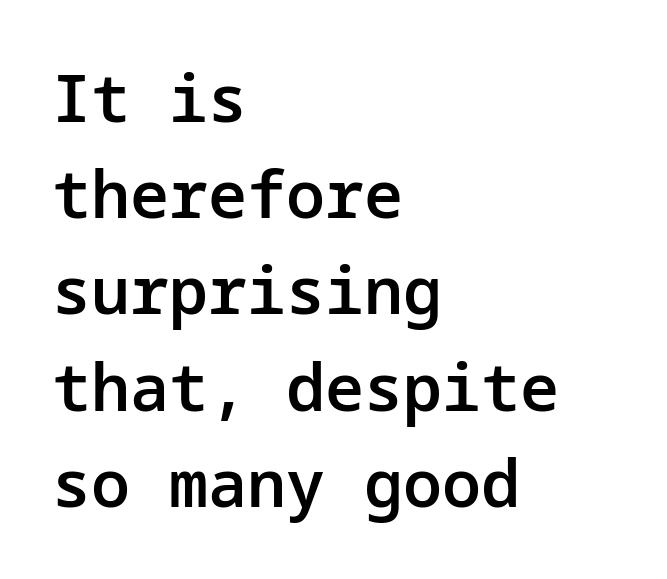
Q: Is the text bold? A: Semi-bold.
Q: Is the text italic (slanted)? A: No, it is upright.
Q: Is the typeface a serif or a sans-serif typeface? A: Sans-serif.
Q: Is the text underlined? A: No.
Q: How is the paragraph aligned? A: Left-aligned.
Q: Is the spacing between letters normal or unusually wide? A: Normal.
Q: Is the spacing between lines tight, normal or loose? A: Normal.
Q: Width (condensed, normal, or wide)? A: Normal.
Q: Stroke contrast? A: Low.
Q: x-height? A: Medium.
